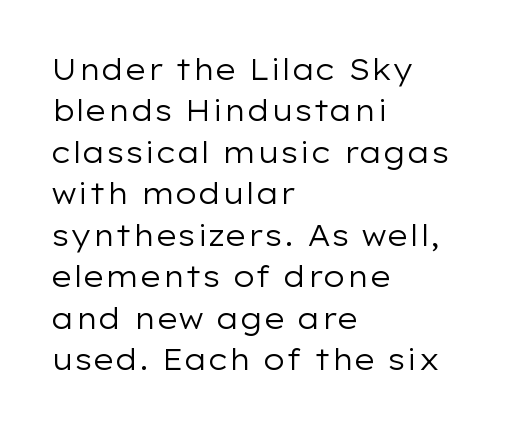
The image shows 29 px regular-weight, wide sans-serif type, upright; set left-aligned, normal line spacing (1.43x), normal letter spacing, not underlined; low stroke contrast and a medium x-height.
